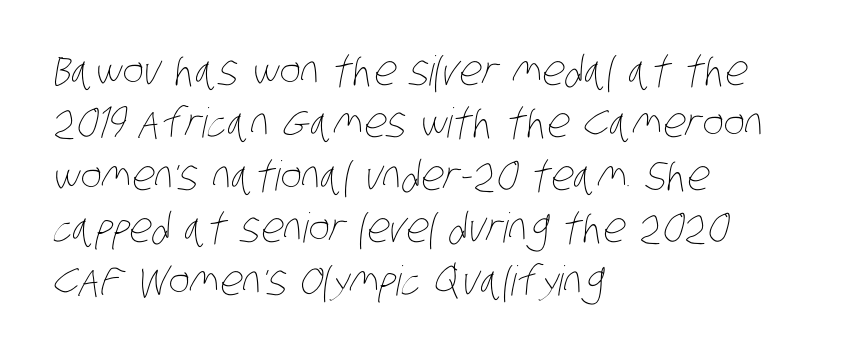
The passage shown is typed in a proportional face where columns would drift. Leftover space on each line is placed entirely after the last word. The zone under the glyphs is completely vacant. Reading down the column, the eye jumps a familiar distance to each next line.
